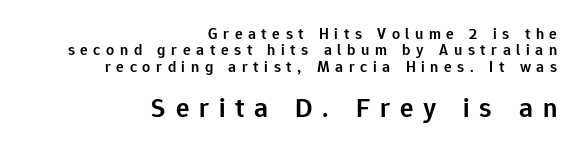
The image shows 28 px semibold sans-serif type, upright; set right-aligned, tight line spacing (1.03x), unusually wide letter spacing (+0.35 em), not underlined; the second (bottom) block is 1.75x larger; low stroke contrast and a medium x-height.
